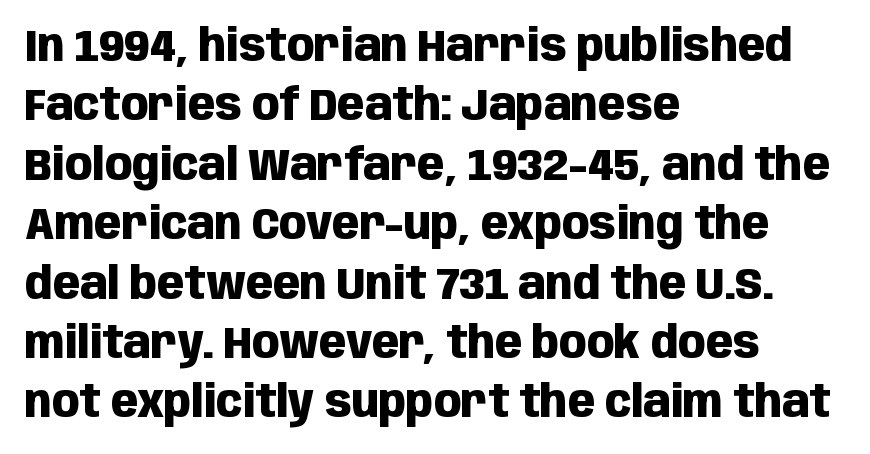
Quick note: interline space is typical. The letters sit at their default tracking, neither squeezed nor spread. This sample has the flowing, uneven cadence of proportional lettering. This rendering employs a face without finishing strokes, i.e., a sans-serif. A student would call this left alignment; a typographer would say flush left, rag right.
